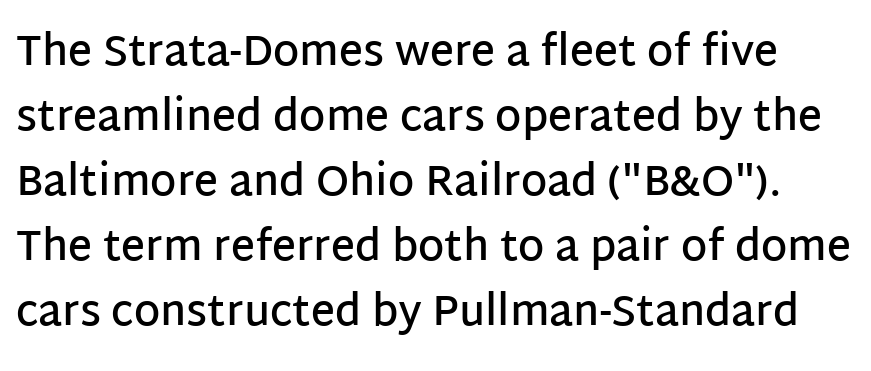
Check the space under the baseline: it is left empty. Think of a printed novel: that variable character pitch is what you see here. Each letter's strokes conclude bluntly, with no projecting serifs. The letters are semibold — heavier than regular but short of a full bold. Each new line begins a customary step beneath the previous one.
